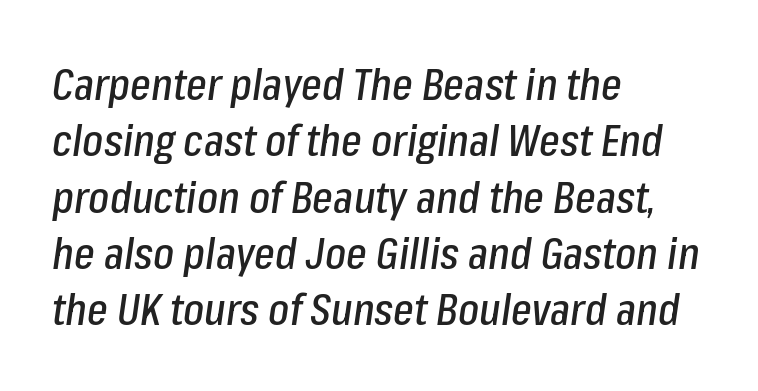
Q: Is the text italic (slanted)? A: Yes, it leans right by about 8 degrees.
Q: Is the text underlined? A: No.
Q: How is the paragraph aligned? A: Left-aligned.
Q: Is the spacing between letters normal or unusually wide? A: Normal.
Q: Is the spacing between lines tight, normal or loose? A: Normal.
Q: Width (condensed, normal, or wide)? A: Condensed.
Q: Stroke contrast? A: Low.
Q: x-height? A: Medium.
Q: Monospaced? A: No.
